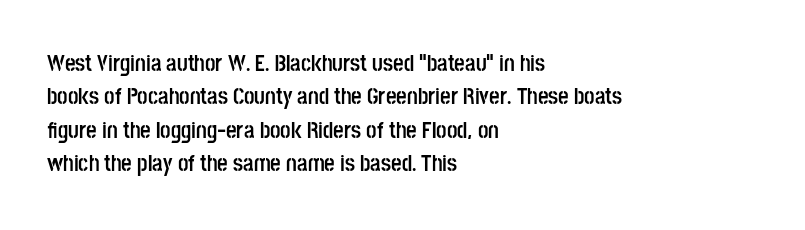
Q: Is the text bold? A: Yes.
Q: Is the text italic (slanted)? A: No, it is upright.
Q: Is the text underlined? A: No.
Q: How is the paragraph aligned? A: Left-aligned.
Q: Is the spacing between letters normal or unusually wide? A: Normal.
Q: Is the spacing between lines tight, normal or loose? A: Normal.
